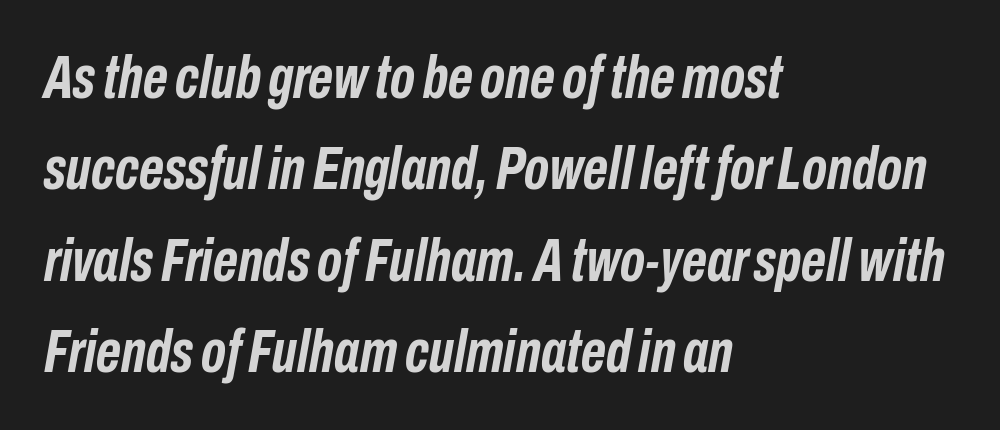
The image shows 61 px semibold, condensed type, italic (leaning right); set left-aligned, normal line spacing (1.5x), normal letter spacing, not underlined; low stroke contrast and a medium x-height.
